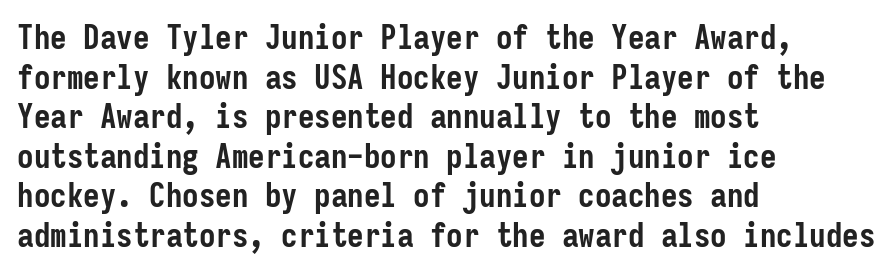
{"serif": "no", "italic": "no", "bold": "yes", "weight": "semibold", "width": "condensed", "stroke_contrast": "low", "x_height": "medium", "monospaced": "yes", "underline": "no", "align": "left", "line_spacing_ratio": 1.2, "letter_spacing": "normal", "letter_spacing_em": 0.0, "glyph_px": 33}
